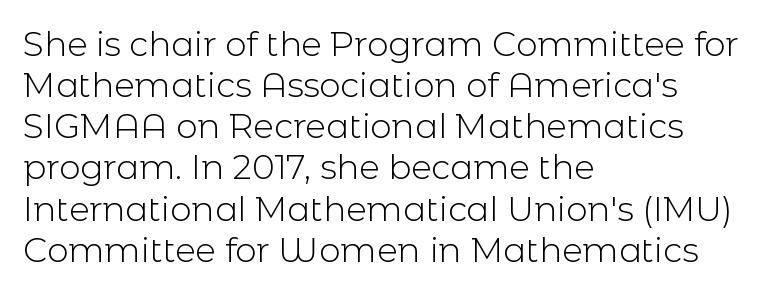
Q: Is the text bold? A: No.
Q: Is the text italic (slanted)? A: No, it is upright.
Q: Is the typeface a serif or a sans-serif typeface? A: Sans-serif.
Q: Is the text underlined? A: No.
Q: How is the paragraph aligned? A: Left-aligned.
Q: Is the spacing between letters normal or unusually wide? A: Normal.
Q: Width (condensed, normal, or wide)? A: Normal.
Q: x-height? A: Medium.
Q: Monospaced? A: No.
